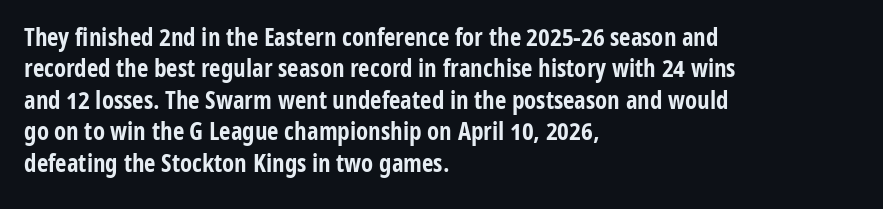
The image shows 25 px bold type, upright; set left-aligned, normal line spacing (1.26x), normal letter spacing, not underlined.
